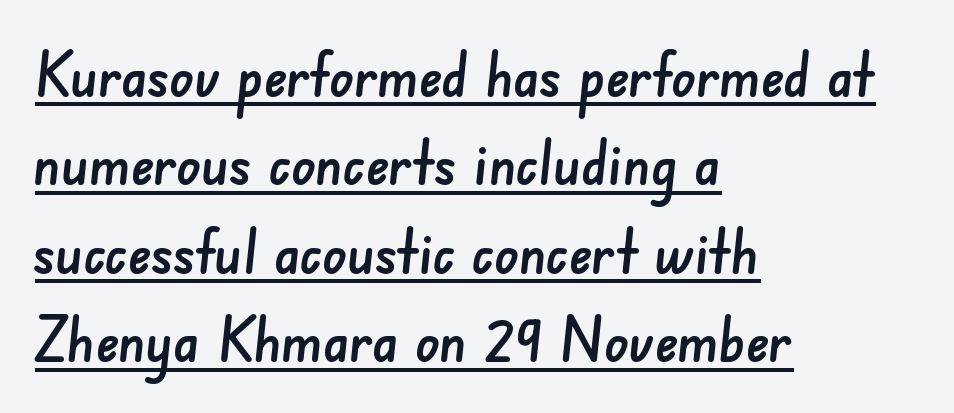
{"serif": "no", "width": "normal", "stroke_contrast": "low", "x_height": "small", "monospaced": "no", "underline": "yes", "align": "left", "line_spacing": "normal", "line_spacing_ratio": 1.45, "letter_spacing": "normal", "letter_spacing_em": 0.0, "glyph_px": 61}
